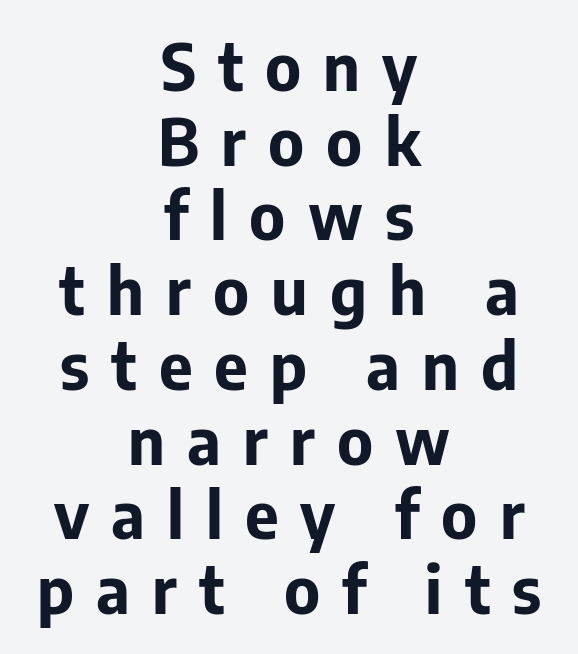
The image shows 65 px bold sans-serif type, upright; set centered, tight line spacing (1.15x), unusually wide letter spacing (+0.34 em), not underlined; low stroke contrast and a medium x-height.
